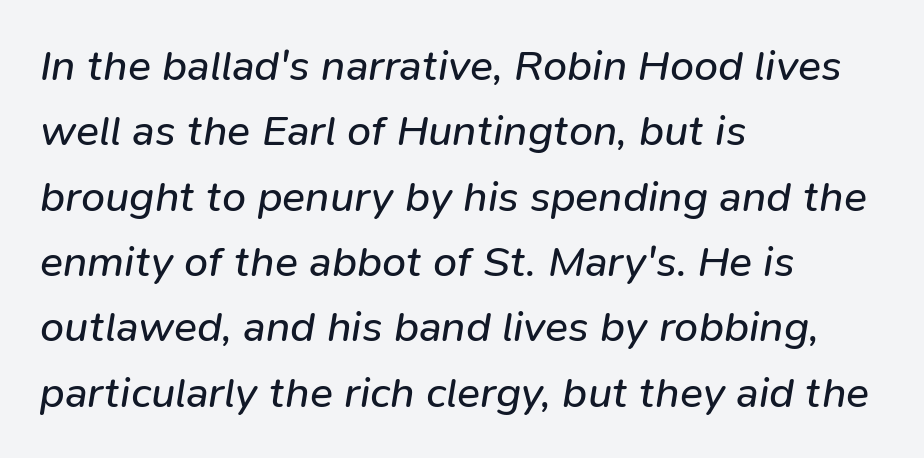
The image shows 43 px regular-weight type, italic (leaning right); set left-aligned, normal line spacing (1.52x), normal letter spacing, not underlined; low stroke contrast and a medium x-height.
